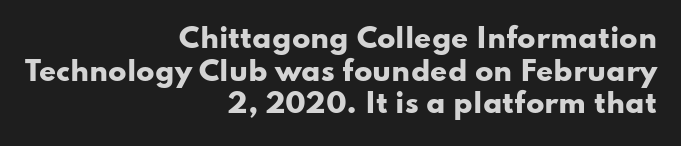
Q: Is the text bold? A: Yes.
Q: Is the text italic (slanted)? A: No, it is upright.
Q: Is the text underlined? A: No.
Q: How is the paragraph aligned? A: Right-aligned.
Q: Is the spacing between letters normal or unusually wide? A: Normal.
